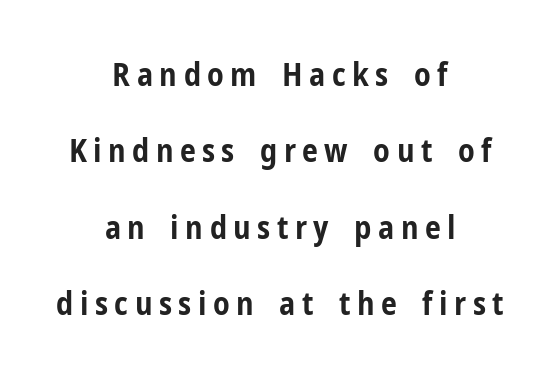
{"serif": "no", "italic": "no", "bold": "yes", "weight": "bold", "width": "condensed", "stroke_contrast": "low", "x_height": "medium", "monospaced": "no", "underline": "no", "align": "center", "line_spacing": "loose", "line_spacing_ratio": 2.39, "letter_spacing": "wide", "letter_spacing_em": 0.2, "glyph_px": 32}
